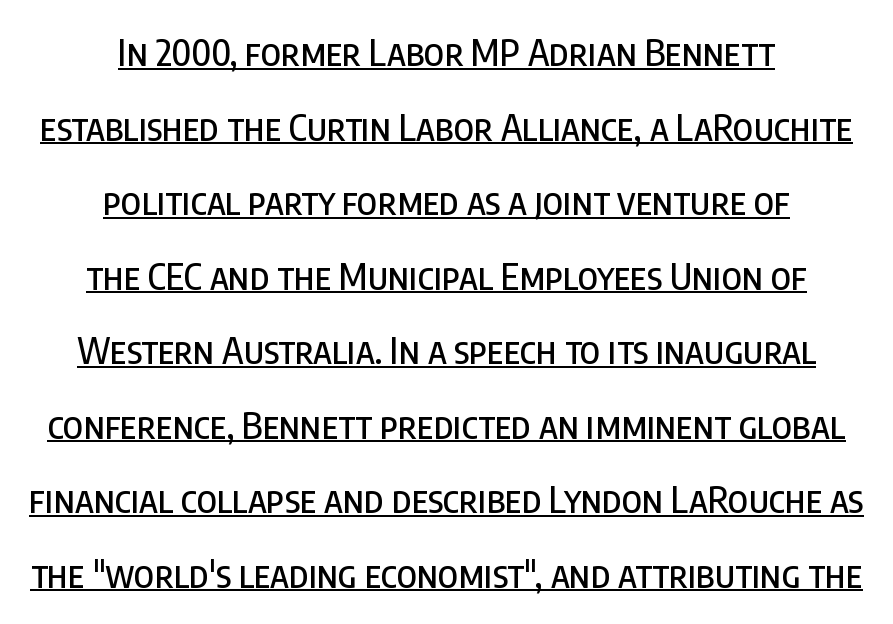
Spacing verdict: proportional, widths tailored to each character. The passage is arranged like a title page — every line centered. This is underlined copy, the kind a proofreader might mark for attention. Each new line begins a long way beneath the previous one. Characters remain perfectly vertical along every line.
